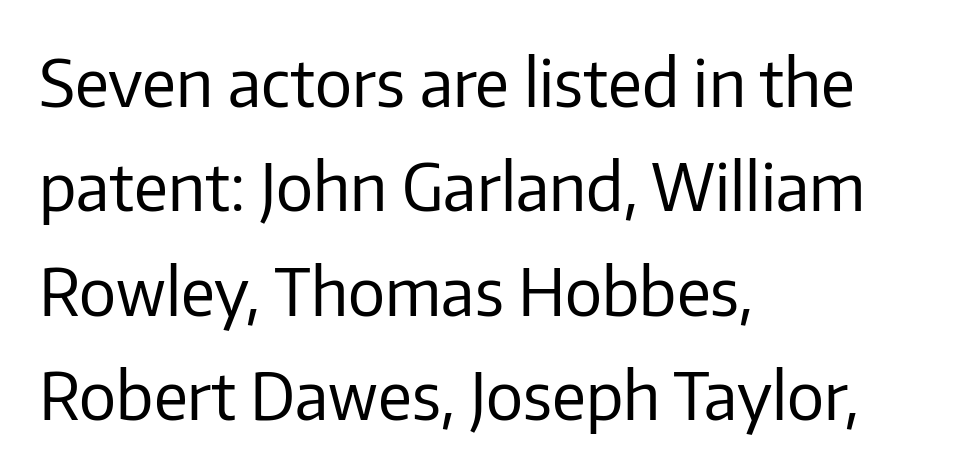
{"serif": "no", "italic": "no", "bold": "no", "weight": "regular", "width": "normal", "stroke_contrast": "low", "x_height": "medium", "monospaced": "no", "underline": "no", "align": "left", "line_spacing": "normal", "line_spacing_ratio": 1.58, "letter_spacing": "normal", "letter_spacing_em": 0.0, "glyph_px": 66}
